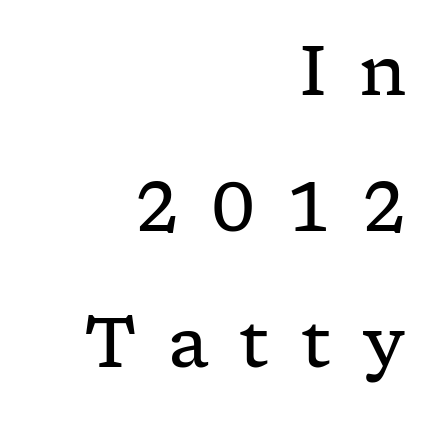
{"serif": "yes", "italic": "no", "bold": "no", "weight": "regular", "width": "wide", "stroke_contrast": "low", "x_height": "medium", "monospaced": "no", "underline": "no", "align": "right", "line_spacing": "loose", "line_spacing_ratio": 2.0, "letter_spacing": "wide", "letter_spacing_em": 0.46, "glyph_px": 68}
